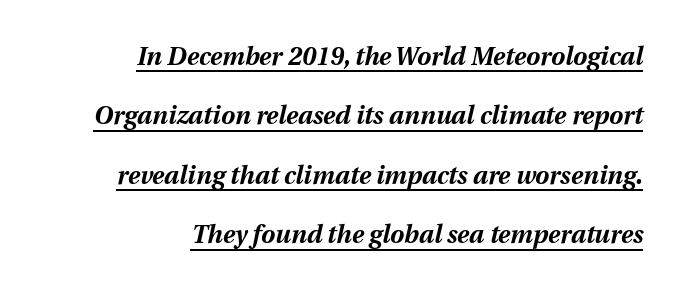
The image shows 25 px bold type, italic (leaning right); set right-aligned, loose line spacing (2.38x), normal letter spacing, underlined.
